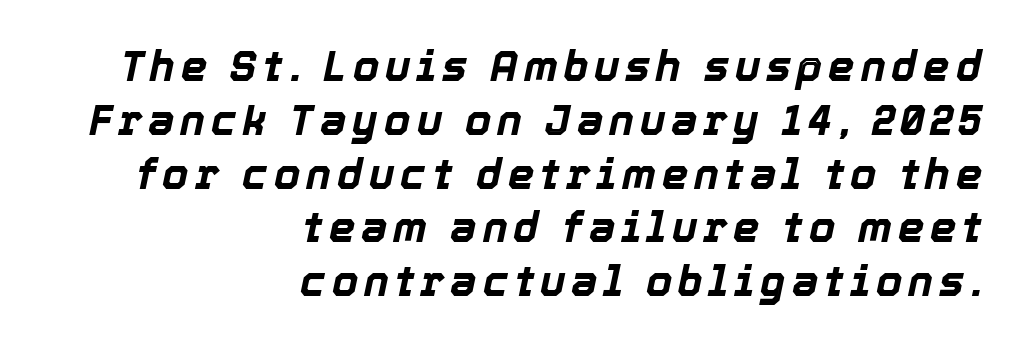
Q: Is the text bold? A: Yes.
Q: Is the text italic (slanted)? A: Yes, it leans right by about 12 degrees.
Q: Is the text underlined? A: No.
Q: How is the paragraph aligned? A: Right-aligned.
Q: Is the spacing between lines tight, normal or loose? A: Normal.
Q: Width (condensed, normal, or wide)? A: Normal.
Q: x-height? A: Medium.
Q: Monospaced? A: No.
